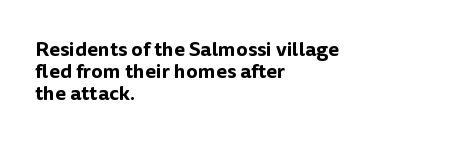
Q: Is the text italic (slanted)? A: No, it is upright.
Q: Is the text underlined? A: No.
Q: How is the paragraph aligned? A: Left-aligned.
Q: Is the spacing between letters normal or unusually wide? A: Normal.
Q: Is the spacing between lines tight, normal or loose? A: Tight.
